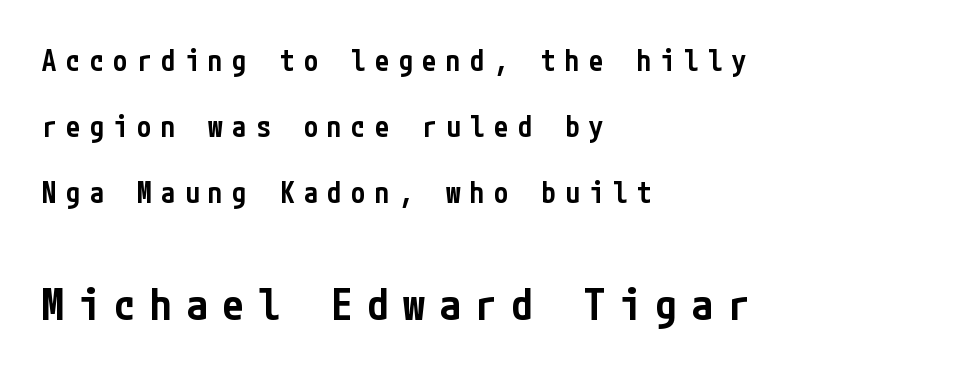
In CSS terms this would be text-align: left. Rule under the text: the space is simply empty. A sans-serif font was chosen for this passage. Every letter is mildly thick-stroked: semibold rather than bold. Look at the tracking — it's clearly loosened, letters drifting apart.
